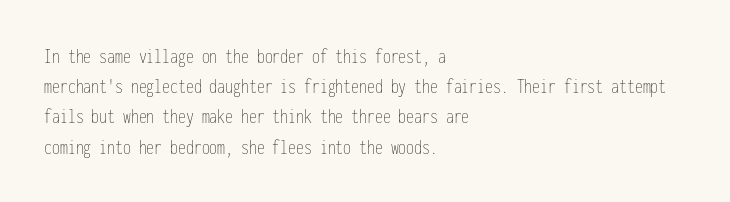
Regarding leading, the lines here are spaced in the standard way. Underline: absent. A classic flush-left, rag-right setting is used for this passage. Every character sits straight up, as roman type does.
